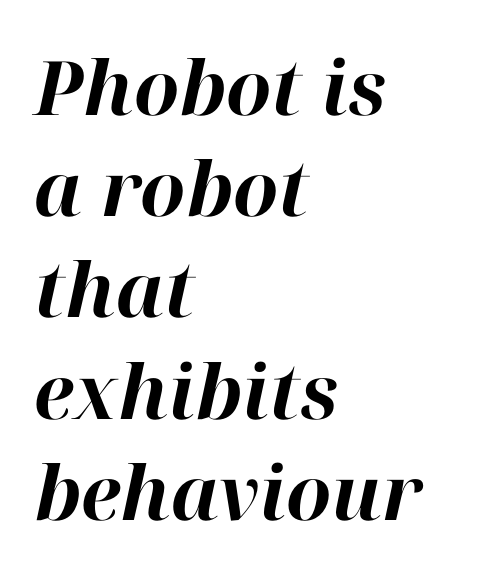
{"italic": "yes", "lean": "right", "slant_degrees": 12, "bold": "yes", "weight": "bold", "width": "normal", "stroke_contrast": "high", "x_height": "medium", "monospaced": "no", "underline": "no", "align": "left", "line_spacing": "normal", "line_spacing_ratio": 1.35, "letter_spacing": "normal", "letter_spacing_em": 0.0, "glyph_px": 75}
